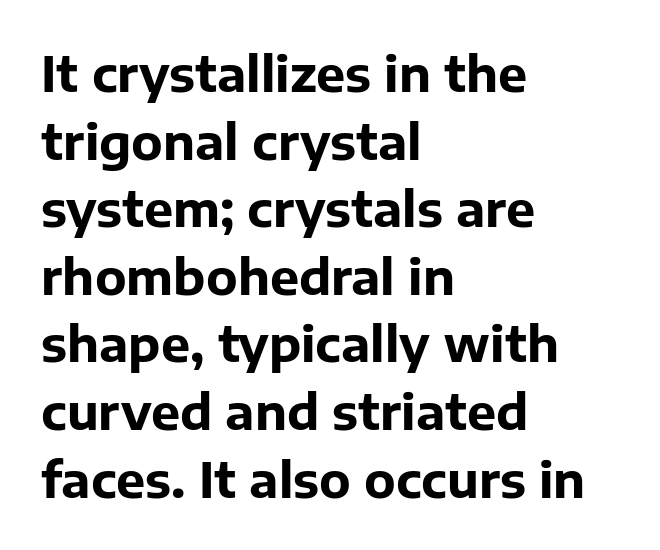
Q: Is the text bold? A: Yes.
Q: Is the text italic (slanted)? A: No, it is upright.
Q: Is the typeface a serif or a sans-serif typeface? A: Sans-serif.
Q: Is the text underlined? A: No.
Q: How is the paragraph aligned? A: Left-aligned.
Q: Is the spacing between letters normal or unusually wide? A: Normal.
Q: Is the spacing between lines tight, normal or loose? A: Normal.
Q: Width (condensed, normal, or wide)? A: Normal.
Q: Stroke contrast? A: Low.
Q: x-height? A: Medium.
Q: Monospaced? A: No.
